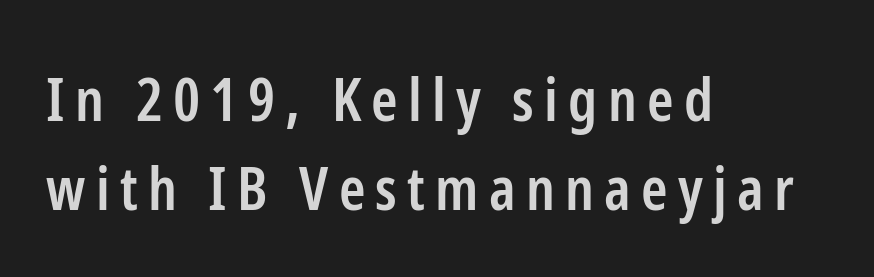
Spacing verdict: proportional, widths tailored to each character. Set as a demibold, roughly 600 on the weight scale. Compared with a centered layout, this one pins lines to the left instead. The letters stand straight up with perfectly vertical stems. Classification — sans serif. The leading is moderate, giving the passage an even texture.
